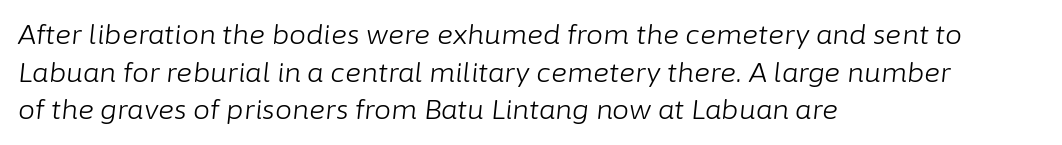
The image shows 27 px text type, italic (leaning right); set left-aligned, normal line spacing (1.39x), normal letter spacing, not underlined.
